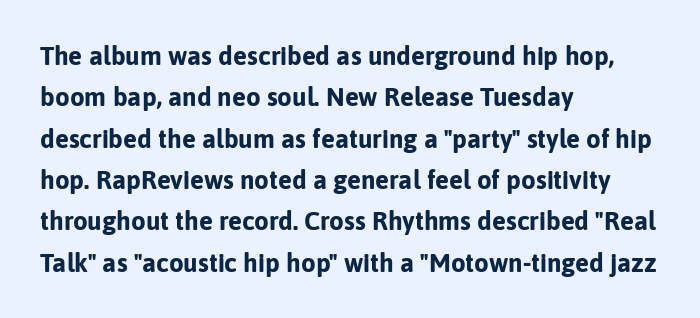
{"italic": "no", "bold": "yes", "underline": "no", "align": "left", "line_spacing": "normal", "line_spacing_ratio": 1.59, "letter_spacing": "normal", "letter_spacing_em": 0.0, "glyph_px": 26}
